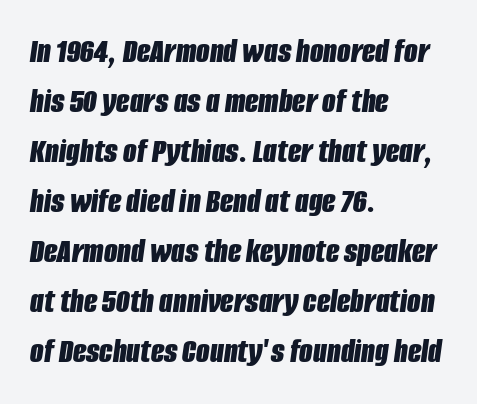
{"italic": "yes", "lean": "right", "slant_degrees": 8, "bold": "yes", "weight": "bold", "width": "condensed", "stroke_contrast": "low", "x_height": "large", "monospaced": "no", "underline": "no", "align": "left", "line_spacing": "normal", "line_spacing_ratio": 1.43, "letter_spacing": "normal", "letter_spacing_em": 0.0, "glyph_px": 35}
